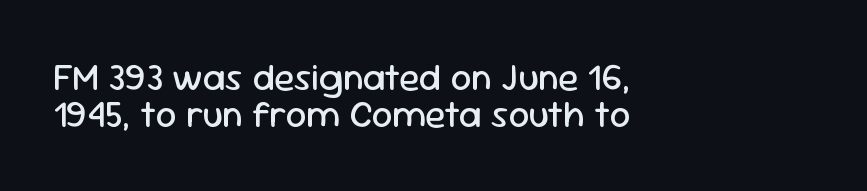
The image shows 37 px regular-weight sans-serif type, upright; set left-aligned, tight line spacing (1.0x), normal letter spacing, not underlined; low stroke contrast and a medium x-height.
